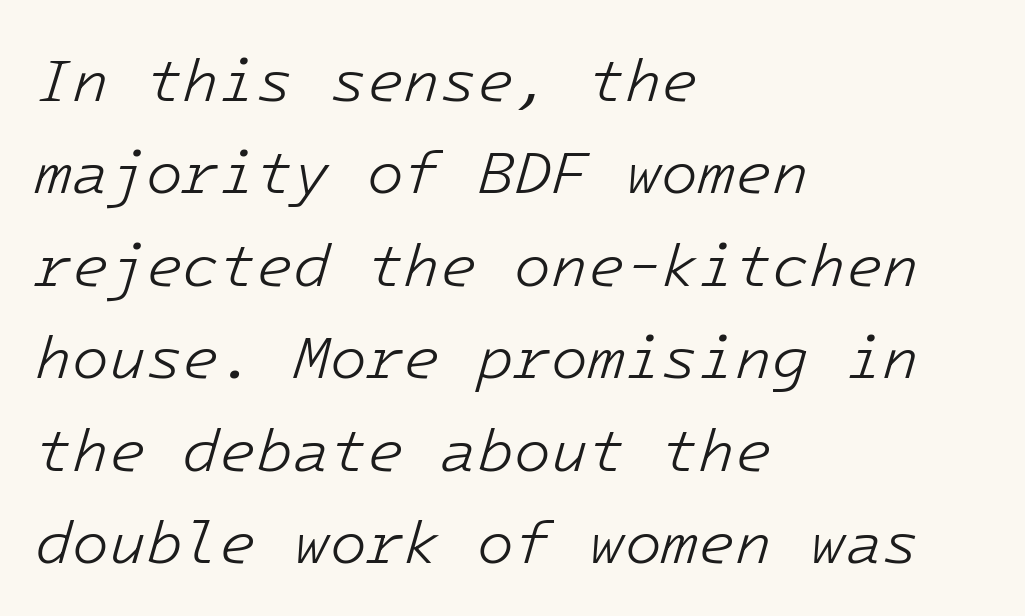
A normal amount of white space separates one row of letters from the next. Typeset ragged right — the left edge is the straight one. Clear beneath every line of the passage. Does extra space separate the letters? No, they use regular spacing. No chunkiness to these letters — they're not bold.
